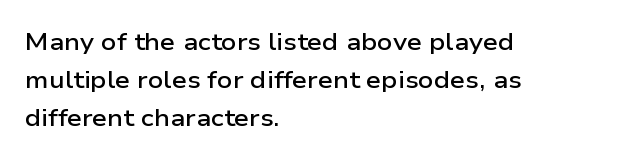
Q: Is the text bold? A: Semi-bold.
Q: Is the text italic (slanted)? A: No, it is upright.
Q: Is the text underlined? A: No.
Q: How is the paragraph aligned? A: Left-aligned.
Q: Is the spacing between letters normal or unusually wide? A: Normal.
Q: Is the spacing between lines tight, normal or loose? A: Normal.
